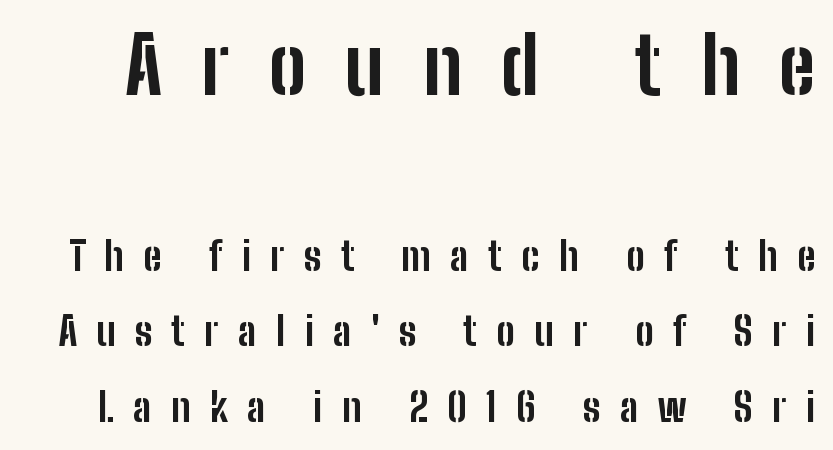
These lines are rendered in a variable-pitch font. These words are printed bold, with thick strokes throughout. Compared with typical body copy, the letter spacing here is much looser. The lettering holds an erect, upright posture throughout. Notice the wide empty band between every row — that's loose leading. Each row of text sits above clean, open space.
